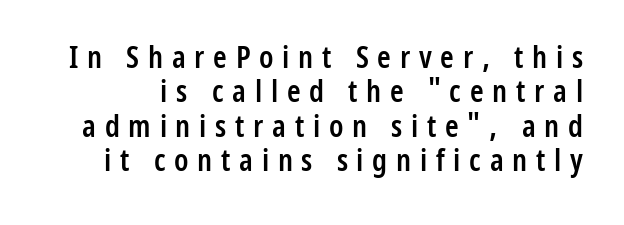
The image shows 31 px semibold, condensed sans-serif type, upright; set tight line spacing (1.11x), unusually wide letter spacing (+0.28 em), not underlined; low stroke contrast and a medium x-height.
